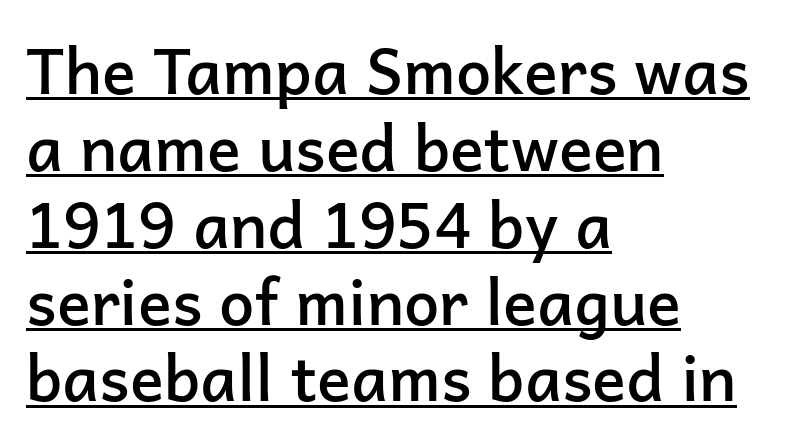
The letters stand straight up with perfectly vertical stems. Proportional: the letters do not fall into vertical columns. Every row of glyphs begins at an identical x-position on the left. Underlined type.
